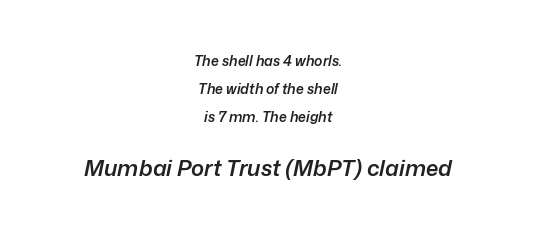
Semibold letterforms, between regular and bold. Compared with a flush-left layout, this one balances lines on the center instead. Each new line begins a long way beneath the previous one. Look at the tracking — it's just the regular setting, nothing added. Letters rest on an invisible, unmarked baseline. The second block has been scaled up relative to the first.
